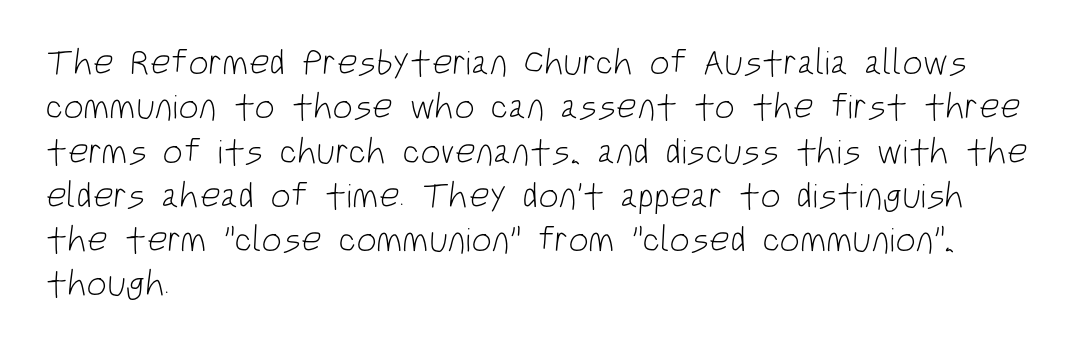
The image shows 36 px light, condensed sans-serif type; set left-aligned, line spacing 1.23x, normal letter spacing, not underlined; low stroke contrast and a large x-height.
